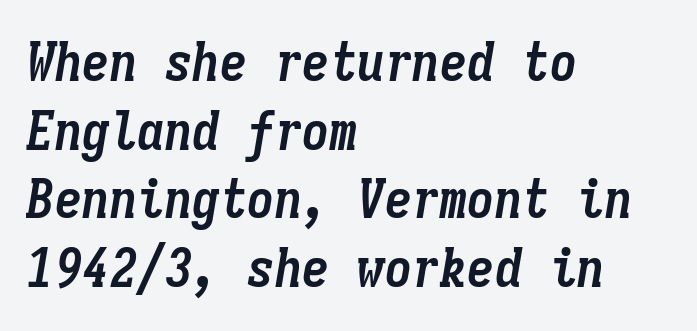
Q: Is the text bold? A: Yes.
Q: Is the text italic (slanted)? A: Yes, it leans right by about 9 degrees.
Q: Is the text underlined? A: No.
Q: How is the paragraph aligned? A: Left-aligned.
Q: Is the spacing between letters normal or unusually wide? A: Normal.
Q: Is the spacing between lines tight, normal or loose? A: Normal.
Q: Width (condensed, normal, or wide)? A: Condensed.
Q: Stroke contrast? A: Low.
Q: x-height? A: Medium.
Q: Monospaced? A: Yes.
